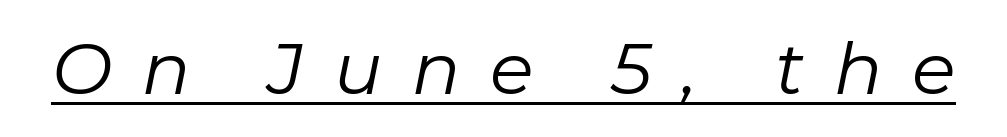
{"italic": "yes", "lean": "right", "slant_degrees": 11, "bold": "no", "weight": "regular", "width": "normal", "stroke_contrast": "low", "x_height": "medium", "monospaced": "no", "underline": "yes", "letter_spacing": "wide", "letter_spacing_em": 0.41, "glyph_px": 72}
